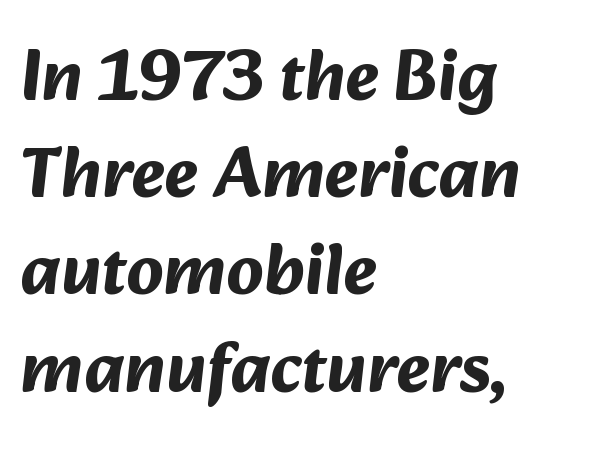
Q: Is the text bold? A: Yes.
Q: Is the typeface a serif or a sans-serif typeface? A: Sans-serif.
Q: Is the text underlined? A: No.
Q: How is the paragraph aligned? A: Left-aligned.
Q: Is the spacing between letters normal or unusually wide? A: Normal.
Q: Is the spacing between lines tight, normal or loose? A: Normal.
Q: Width (condensed, normal, or wide)? A: Normal.
Q: Stroke contrast? A: Medium.
Q: x-height? A: Medium.
Q: Monospaced? A: No.
